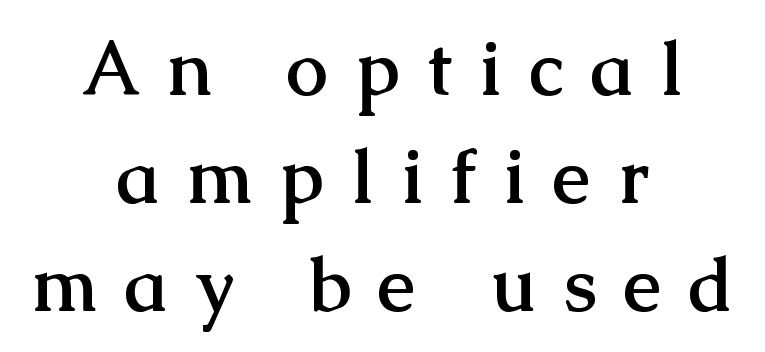
{"serif": "yes", "italic": "no", "bold": "yes", "weight": "semibold", "width": "normal", "stroke_contrast": "medium", "x_height": "medium", "monospaced": "no", "underline": "no", "align": "center", "line_spacing": "normal", "line_spacing_ratio": 1.44, "letter_spacing": "wide", "letter_spacing_em": 0.37, "glyph_px": 75}
